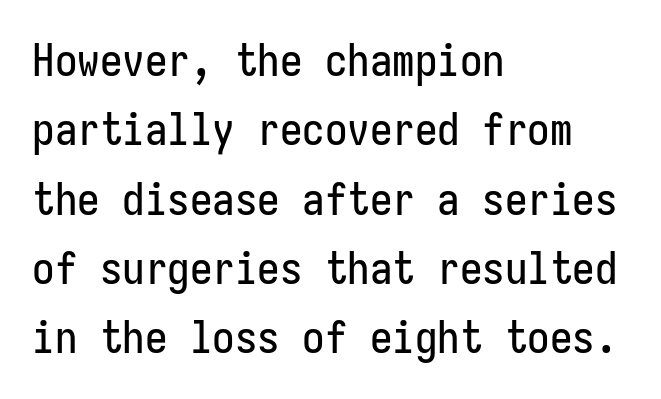
Q: Is the text italic (slanted)? A: No, it is upright.
Q: Is the typeface a serif or a sans-serif typeface? A: Sans-serif.
Q: Is the text underlined? A: No.
Q: How is the paragraph aligned? A: Left-aligned.
Q: Is the spacing between letters normal or unusually wide? A: Normal.
Q: Is the spacing between lines tight, normal or loose? A: Normal.
Q: Width (condensed, normal, or wide)? A: Condensed.
Q: Stroke contrast? A: Low.
Q: x-height? A: Medium.
